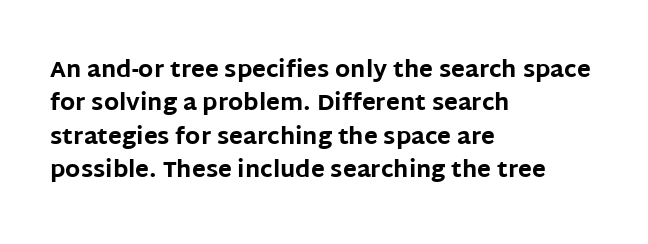
Q: Is the text bold? A: Yes.
Q: Is the text italic (slanted)? A: No, it is upright.
Q: Is the text underlined? A: No.
Q: How is the paragraph aligned? A: Left-aligned.
Q: Is the spacing between letters normal or unusually wide? A: Normal.
Q: Is the spacing between lines tight, normal or loose? A: Normal.
